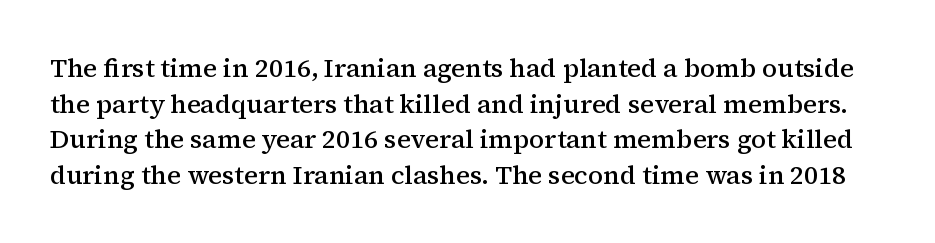
Q: Is the text bold? A: Semi-bold.
Q: Is the text italic (slanted)? A: No, it is upright.
Q: Is the text underlined? A: No.
Q: Is the spacing between letters normal or unusually wide? A: Normal.
Q: Is the spacing between lines tight, normal or loose? A: Normal.
